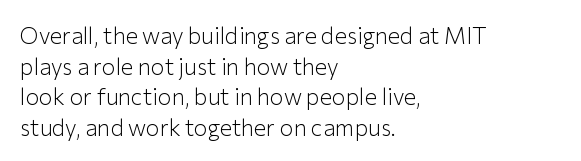
{"italic": "no", "bold": "no", "underline": "no", "align": "left", "line_spacing": "normal", "line_spacing_ratio": 1.33, "letter_spacing": "normal", "letter_spacing_em": 0.0, "glyph_px": 23}
